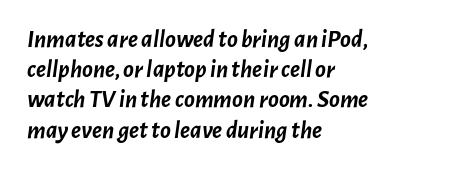
The image shows 25 px bold type, italic (leaning right); set left-aligned, line spacing 1.21x, normal letter spacing, not underlined.
